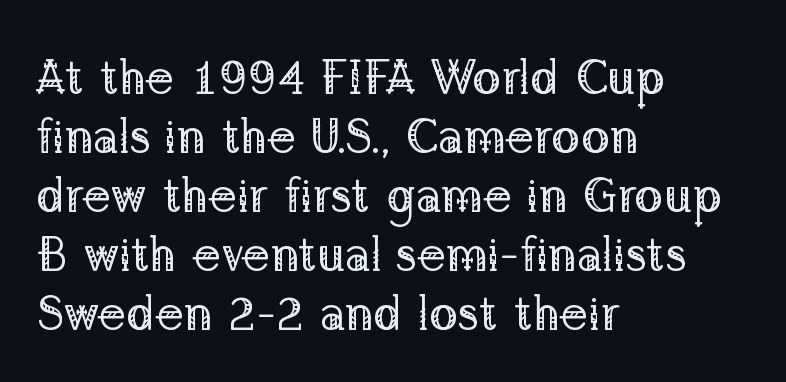
{"serif": "yes", "italic": "no", "bold": "no", "weight": "regular", "width": "normal", "stroke_contrast": "low", "x_height": "medium", "monospaced": "no", "underline": "no", "align": "left", "line_spacing_ratio": 1.23, "letter_spacing": "normal", "letter_spacing_em": 0.0, "glyph_px": 48}
